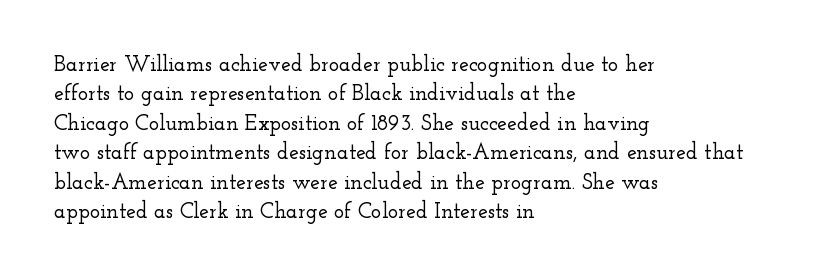
The image shows 22 px text type, upright; set left-aligned, normal line spacing (1.34x), normal letter spacing, not underlined.
